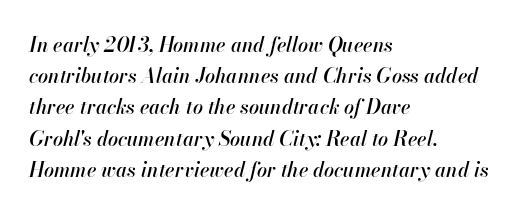
{"italic": "yes", "lean": "right", "slant_degrees": 13, "underline": "no", "align": "left", "line_spacing": "normal", "line_spacing_ratio": 1.56, "letter_spacing": "normal", "letter_spacing_em": 0.0, "glyph_px": 20}
